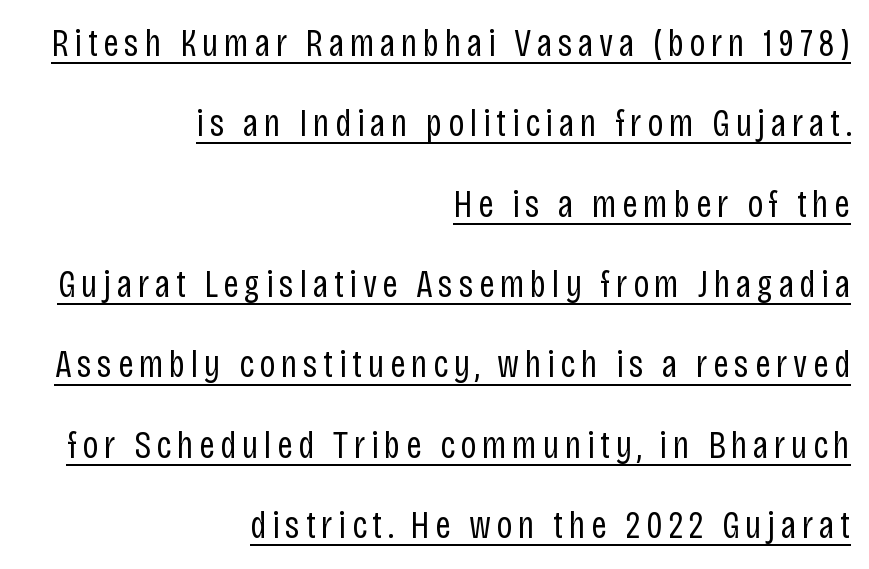
Q: Is the text bold? A: No.
Q: Is the text italic (slanted)? A: No, it is upright.
Q: Is the typeface a serif or a sans-serif typeface? A: Sans-serif.
Q: Is the text underlined? A: Yes.
Q: How is the paragraph aligned? A: Right-aligned.
Q: Is the spacing between lines tight, normal or loose? A: Loose.
Q: Width (condensed, normal, or wide)? A: Condensed.
Q: Stroke contrast? A: Low.
Q: x-height? A: Large.
Q: Monospaced? A: No.
